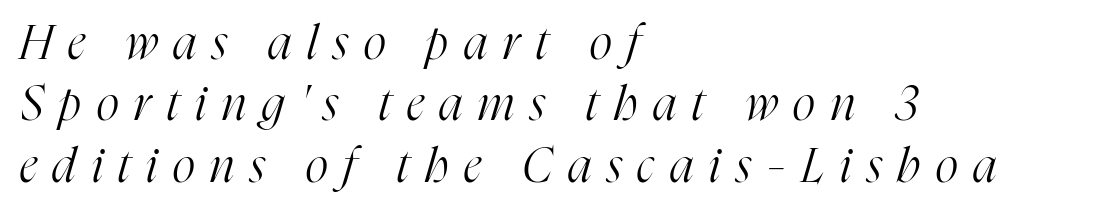
The image shows 48 px light, condensed serif type, italic (leaning right); set left-aligned, normal line spacing (1.28x), unusually wide letter spacing (+0.33 em), not underlined; high stroke contrast and a medium x-height.
